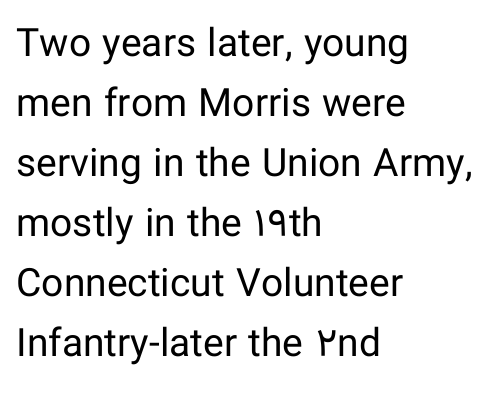
{"serif": "no", "italic": "no", "bold": "no", "weight": "regular", "width": "normal", "stroke_contrast": "low", "x_height": "medium", "monospaced": "no", "underline": "no", "align": "left", "line_spacing": "normal", "line_spacing_ratio": 1.54, "letter_spacing": "normal", "letter_spacing_em": 0.0, "glyph_px": 39}
